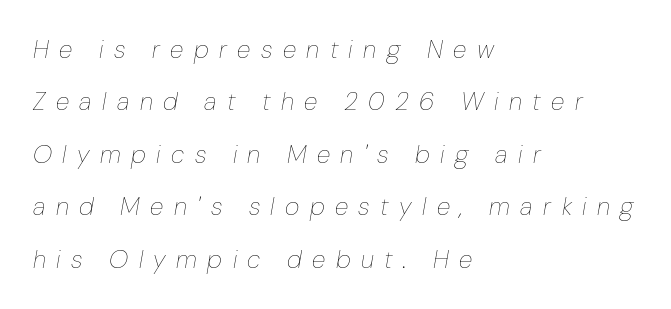
The image shows 25 px text type, italic (leaning right); set left-aligned, loose line spacing (2.1x), unusually wide letter spacing (+0.42 em), not underlined.
